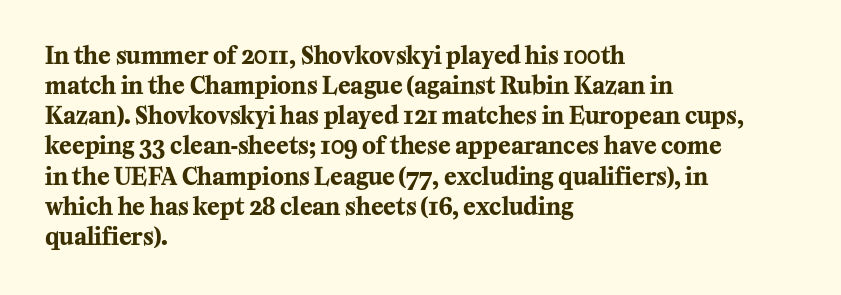
{"italic": "no", "bold": "yes", "underline": "no", "align": "left", "line_spacing": "normal", "line_spacing_ratio": 1.31, "letter_spacing": "normal", "letter_spacing_em": 0.0, "glyph_px": 23}
